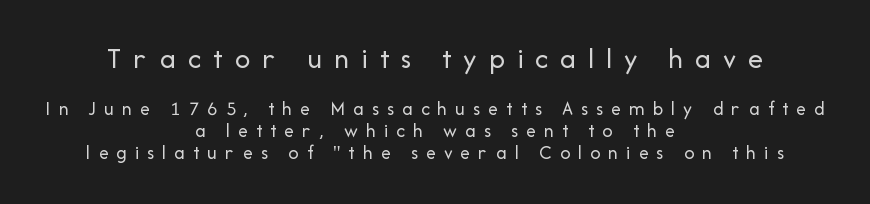
Closely set lines give the paragraph a compact silhouette. The strokes carry an ordinary text weight at most. Where is the straight margin? There isn't one; the lines are centered. The letters advance in unequal steps, a hallmark of proportional type. The string is rendered with underlining switched off. These lines are composed in type without serifs.
